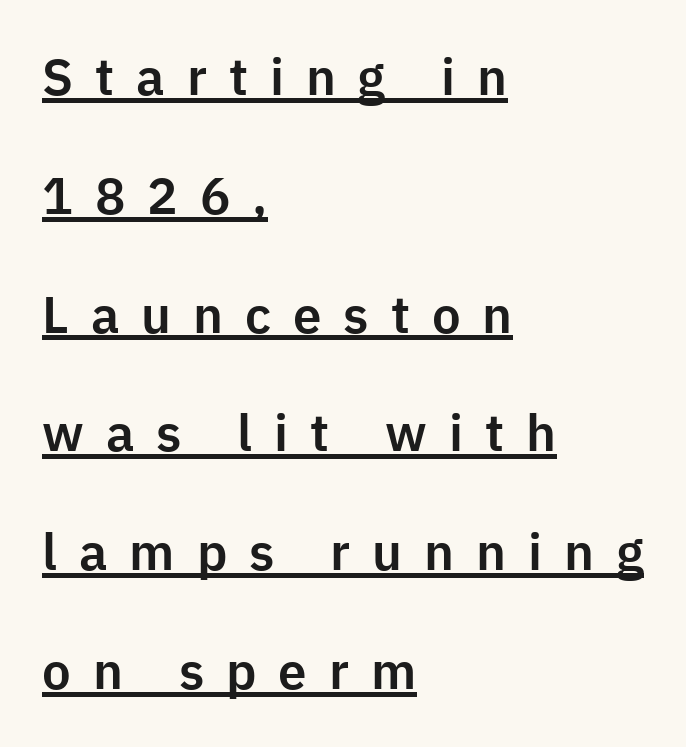
The image shows 51 px sans-serif type, upright; set left-aligned, loose line spacing (2.33x), unusually wide letter spacing (+0.43 em), underlined; low stroke contrast and a medium x-height.
